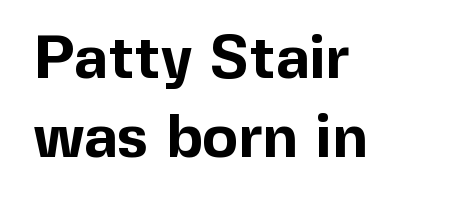
Q: Is the text bold? A: Yes.
Q: Is the text italic (slanted)? A: No, it is upright.
Q: Is the typeface a serif or a sans-serif typeface? A: Sans-serif.
Q: Is the text underlined? A: No.
Q: How is the paragraph aligned? A: Left-aligned.
Q: Is the spacing between letters normal or unusually wide? A: Normal.
Q: Is the spacing between lines tight, normal or loose? A: Normal.
Q: Width (condensed, normal, or wide)? A: Normal.
Q: x-height? A: Medium.
Q: Monospaced? A: No.
